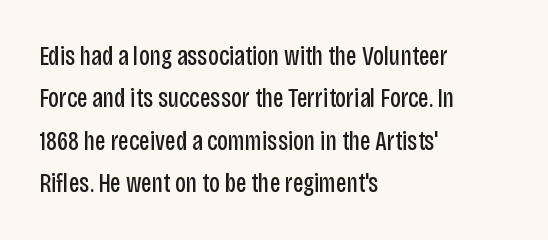
Characters follow at the spacing the type designer built in. Where is the straight margin? On the left. Weight: regular or lighter. Check the space under the baseline: it is left empty. Each new line begins a customary step beneath the previous one.
